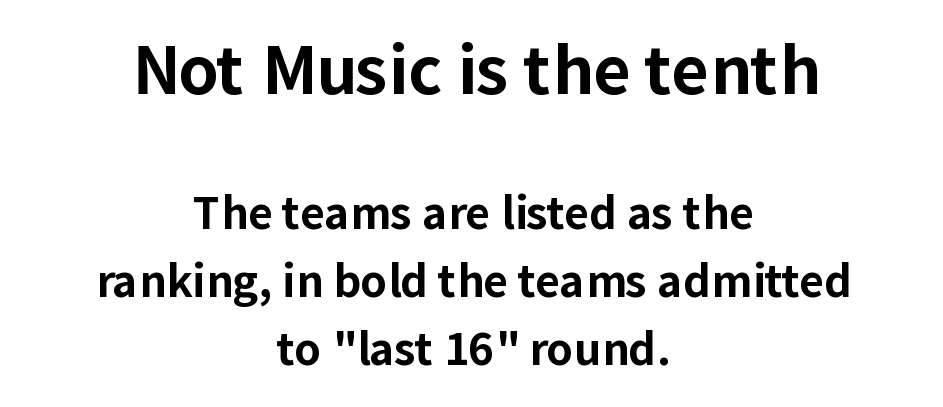
The image shows 65 px bold sans-serif type, upright; set centered, normal line spacing (1.58x), normal letter spacing, not underlined; the first (top) block is 1.51x larger; low stroke contrast and a medium x-height.
